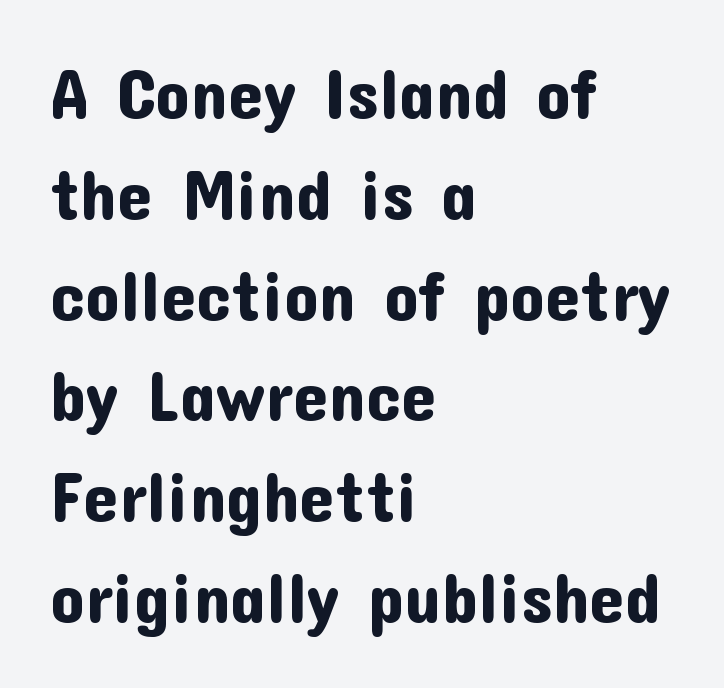
Glance below the letters and you will spot only blank space. Tracking here is standard; glyphs follow each other at the usual distance. Notice how descenders clear the ascenders below comfortably — that's standard leading. When letters stand straight like this, we call the style roman or upright. A typesetter would label this face a sans. This rendering uses left alignment, leaving the right contour irregular.
